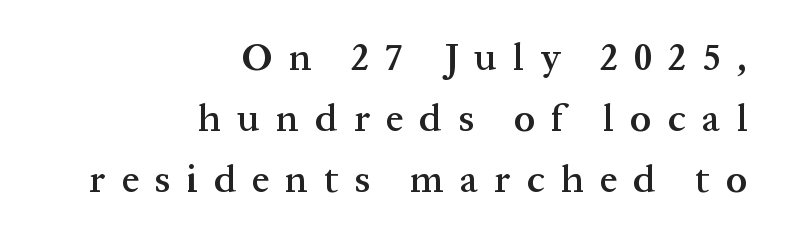
The image shows 38 px semibold serif type, upright; set right-aligned, normal line spacing (1.61x), unusually wide letter spacing (+0.43 em), not underlined; medium stroke contrast and a medium x-height.
